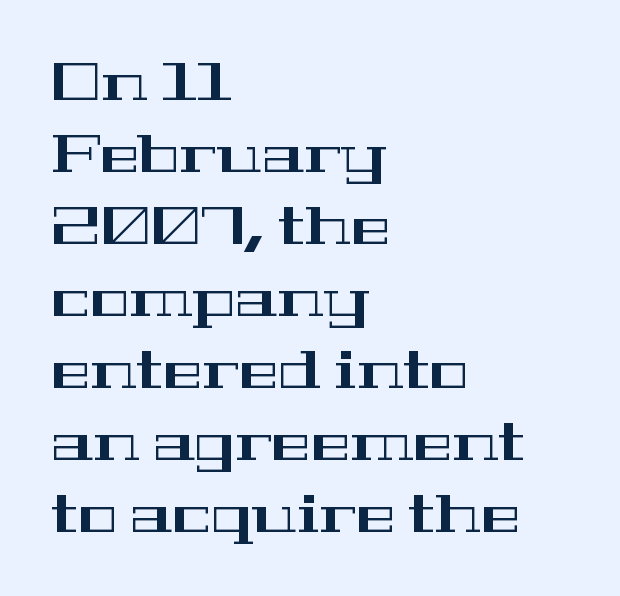
Q: Is the text italic (slanted)? A: No, it is upright.
Q: Is the typeface a serif or a sans-serif typeface? A: Serif.
Q: Is the text underlined? A: No.
Q: How is the paragraph aligned? A: Left-aligned.
Q: Is the spacing between letters normal or unusually wide? A: Normal.
Q: Is the spacing between lines tight, normal or loose? A: Normal.
Q: Width (condensed, normal, or wide)? A: Wide.
Q: Stroke contrast? A: High.
Q: x-height? A: Medium.
Q: Monospaced? A: No.
